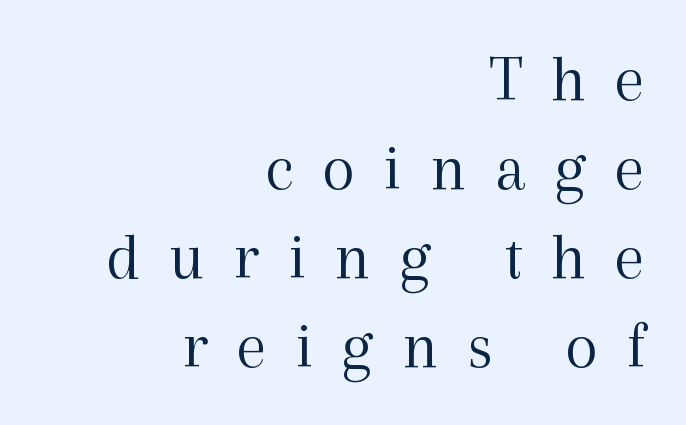
Teacher's note: observe the even right margin — that is flush-right alignment. The strokes carry an ordinary text weight at most. You could not count columns in this text — the font is proportionally spaced. The line texture is sparse and dotted thanks to wide tracking.
